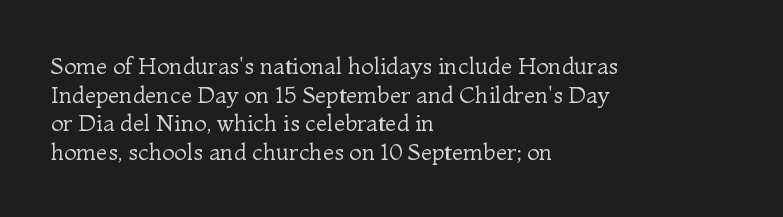
Beneath every word, the page is bare. On a weight scale, this lands at 450 or below. Look at the tracking — it's just the regular setting, nothing added. The typesetter chose a ragged-right arrangement here. Upright lettering throughout.
